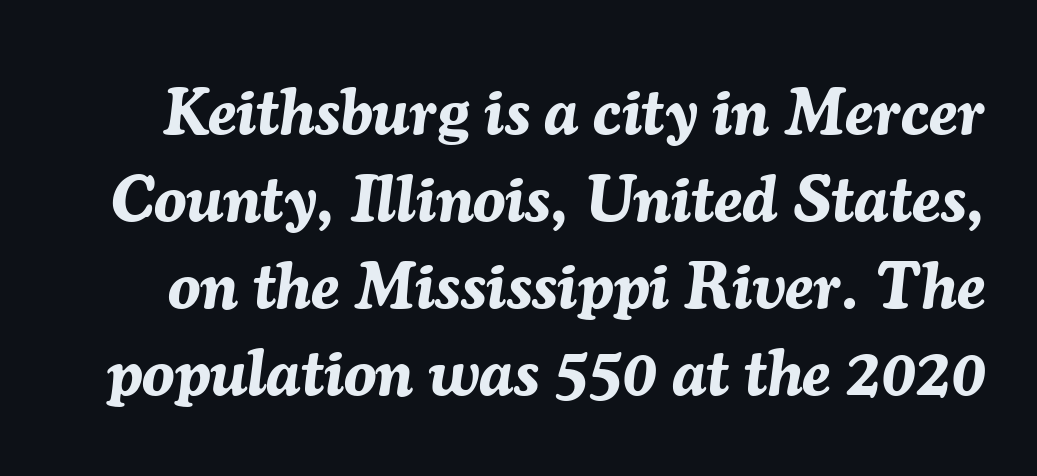
Q: Is the text bold? A: Yes.
Q: Is the text italic (slanted)? A: Yes, it leans right by about 7 degrees.
Q: Is the text underlined? A: No.
Q: Is the spacing between letters normal or unusually wide? A: Normal.
Q: Is the spacing between lines tight, normal or loose? A: Normal.
Q: Width (condensed, normal, or wide)? A: Normal.
Q: Stroke contrast? A: Medium.
Q: x-height? A: Medium.
Q: Monospaced? A: No.
